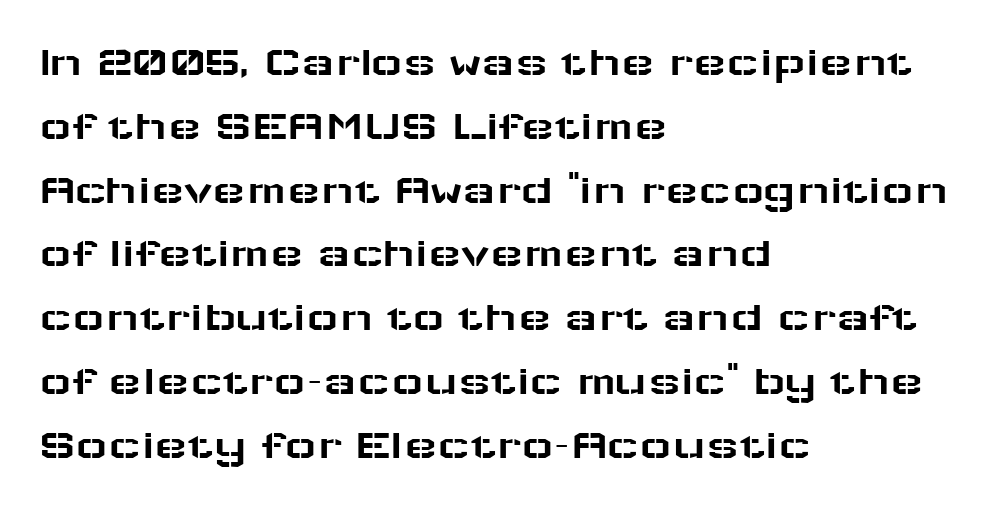
The image shows 44 px wide sans-serif type, upright; set left-aligned, normal line spacing (1.45x), normal letter spacing, not underlined; low stroke contrast and a medium x-height.
